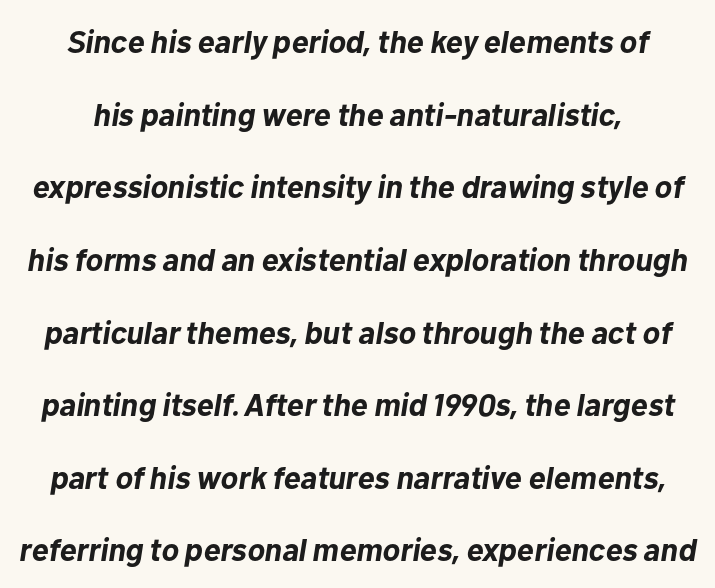
Check the space under the baseline: it is left empty. The letterforms sit shoulder to shoulder at normal distance. The face used here is proportionally spaced, like ordinary book or web type. There's an unmistakable incline to the writing here. Each new line begins a long way beneath the previous one. Heavy, bold letterforms.
